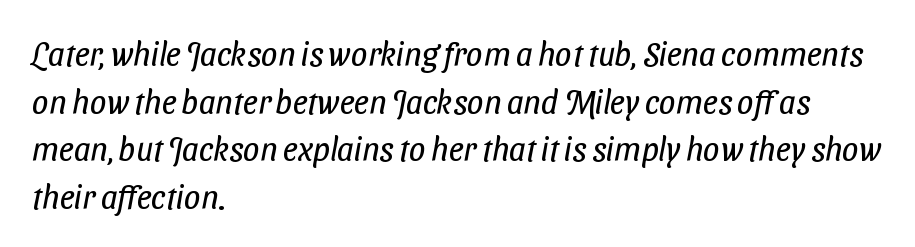
The image shows 33 px regular-weight, condensed sans-serif type; set left-aligned, normal line spacing (1.44x), normal letter spacing, not underlined; low stroke contrast and a medium x-height.
